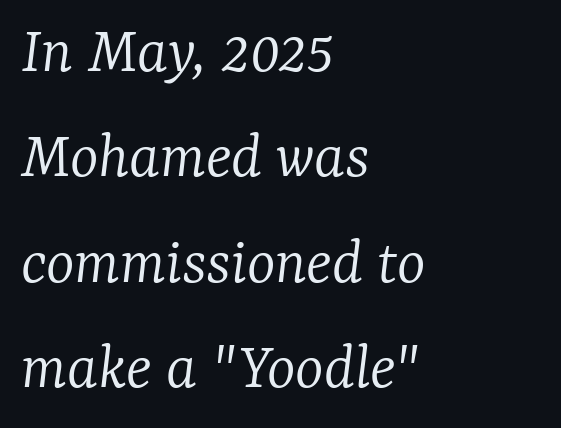
The image shows 68 px light serif type, italic (leaning right); set left-aligned, normal line spacing (1.55x), normal letter spacing, not underlined; low stroke contrast and a medium x-height.
